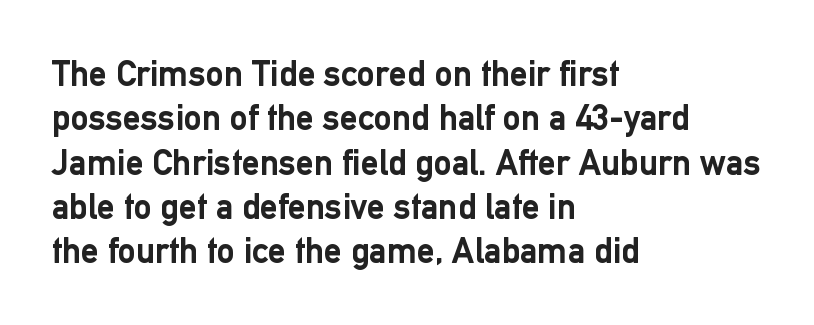
Q: Is the text bold? A: Yes.
Q: Is the text italic (slanted)? A: No, it is upright.
Q: Is the typeface a serif or a sans-serif typeface? A: Sans-serif.
Q: Is the text underlined? A: No.
Q: How is the paragraph aligned? A: Left-aligned.
Q: Is the spacing between letters normal or unusually wide? A: Normal.
Q: Width (condensed, normal, or wide)? A: Normal.
Q: Stroke contrast? A: Low.
Q: x-height? A: Medium.
Q: Monospaced? A: No.
